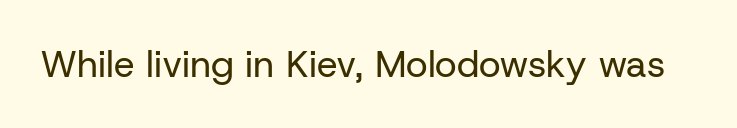
Weight: not bold — regular or lighter. Here the designer chose a conventional face with non-uniform glyph widths. The passage shown is typeset with a sans-serif family. The glyphs are unaccompanied by any horizontal stroke below them. The typography opts for an upright posture over an oblique one. Honestly, the letter spacing is just normal — you wouldn't notice it.
